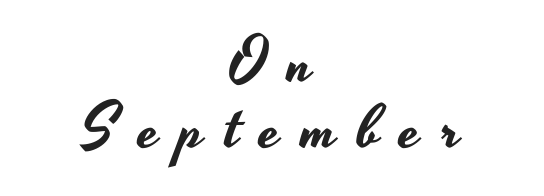
The rag falls on both sides of this text block equally. The letterforms stand isolated, each surrounded by extra space. Check under the words: just untouched page. Varying glyph widths throughout — classic text-font behaviour. This sample uses a sans-serif face.
